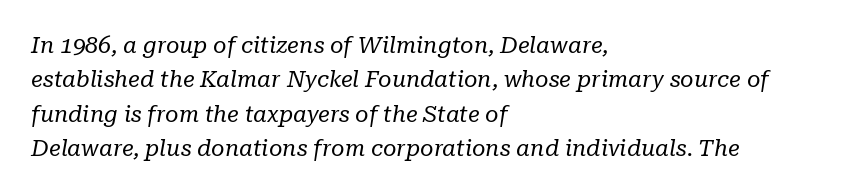
The image shows 23 px text type, italic (leaning right); set left-aligned, normal line spacing (1.49x), normal letter spacing, not underlined.
